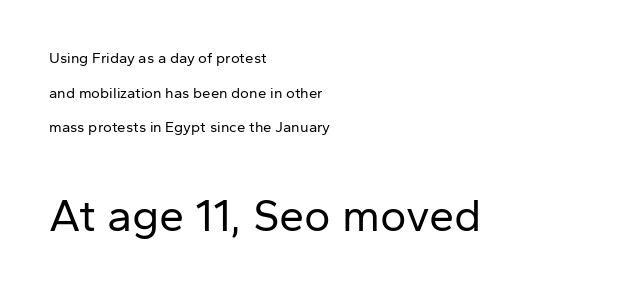
The typesetter chose a ragged-right arrangement here. The face used here is rendered with its standard letterfit. Spacing verdict: proportional, widths tailored to each character. The text was rendered using a sans face with plain stroke endings.
